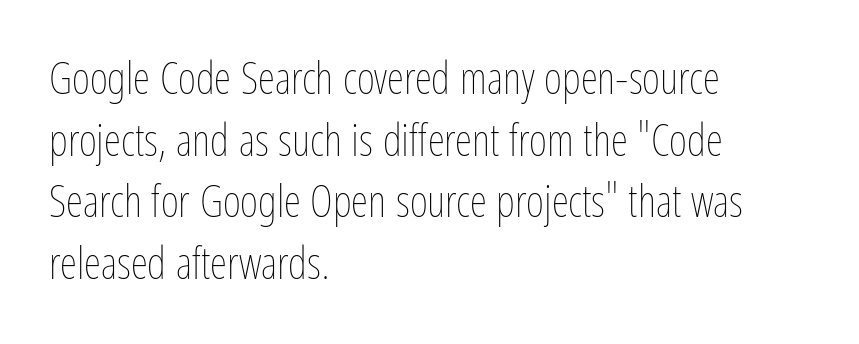
{"italic": "no", "bold": "no", "weight": "thin", "width": "condensed", "stroke_contrast": "low", "x_height": "medium", "monospaced": "no", "underline": "no", "align": "left", "line_spacing": "normal", "line_spacing_ratio": 1.4, "letter_spacing": "normal", "letter_spacing_em": 0.0, "glyph_px": 44}
